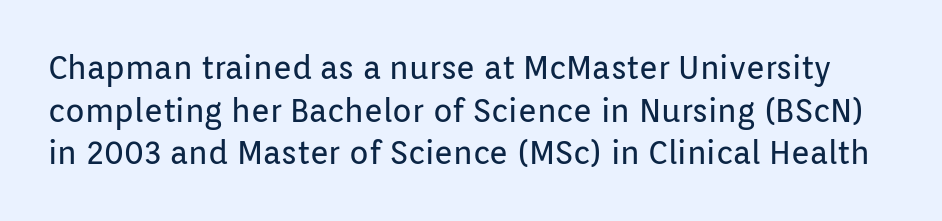
Each new line begins a customary step beneath the previous one. The strip under each line holds only bare page. Caption: standard tracking, unaltered. Nope, no serifs anywhere on these letters. Stems here are at most as thick as an everyday book face. Style check: upright.
